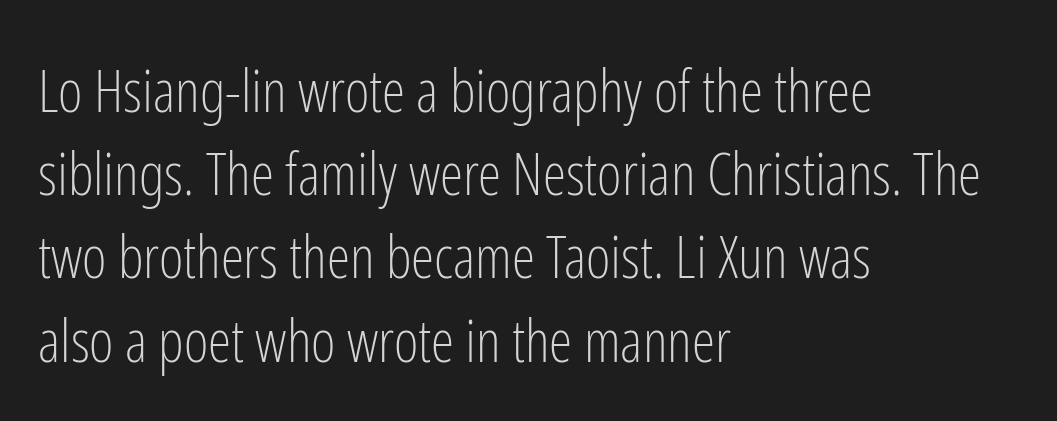
Quick note: not italic, upright. The passage shown has conventional tracking throughout. Is the block centered? No — it sits flush against the left margin. I'd call this a sans setting — the letters go barefoot.
